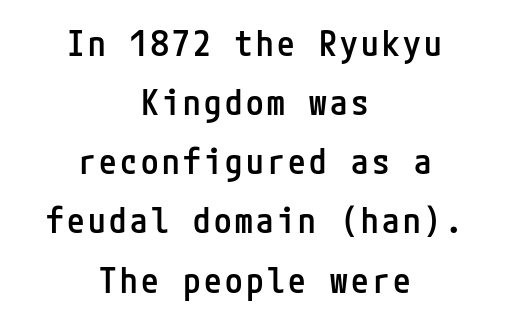
{"serif": "no", "italic": "no", "bold": "semi", "weight": "semibold", "width": "condensed", "stroke_contrast": "low", "x_height": "medium", "underline": "no", "align": "center", "line_spacing": "normal", "line_spacing_ratio": 1.69, "glyph_px": 35}
